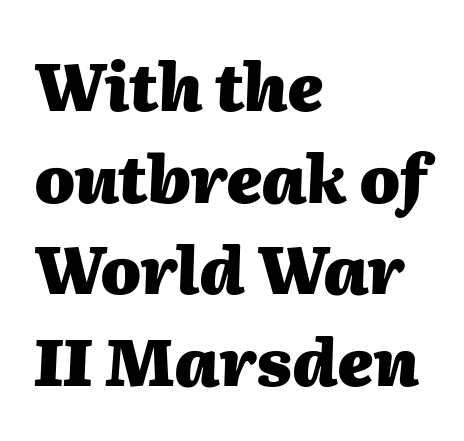
{"italic": "yes", "lean": "right", "slant_degrees": 2, "bold": "yes", "weight": "heavy", "width": "normal", "stroke_contrast": "medium", "x_height": "medium", "monospaced": "no", "underline": "no", "align": "left", "line_spacing": "normal", "line_spacing_ratio": 1.41, "letter_spacing": "normal", "letter_spacing_em": 0.0, "glyph_px": 65}
